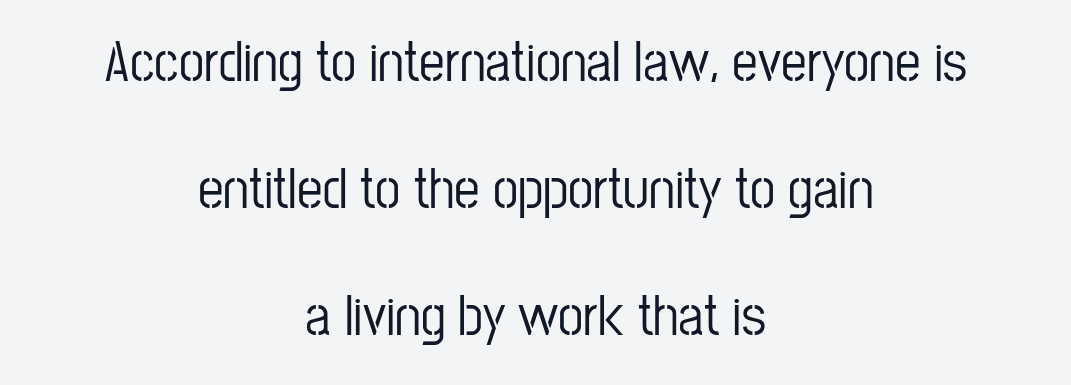
{"serif": "no", "italic": "no", "width": "condensed", "stroke_contrast": "low", "x_height": "medium", "monospaced": "no", "underline": "no", "align": "center", "line_spacing": "loose", "line_spacing_ratio": 2.23, "letter_spacing": "normal", "letter_spacing_em": 0.0, "glyph_px": 57}
